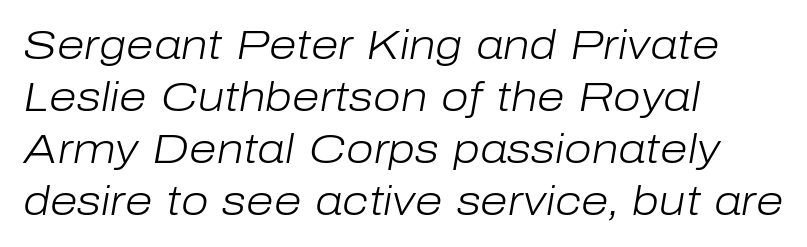
Underline: absent. Words appear dense and cohesive because spacing is normal. The letters are slanted; this is an italic face. Line starts are locked; line ends wander. Varying glyph widths throughout — classic text-font behaviour. Whoever set this chose a conventional vertical rhythm.
